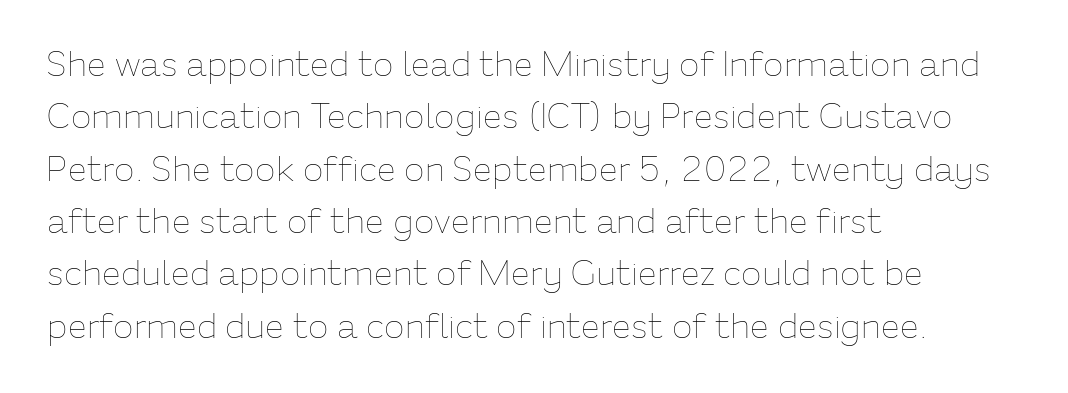
The image shows 34 px thin type, upright; set left-aligned, normal line spacing (1.54x), normal letter spacing, not underlined; low stroke contrast and a medium x-height.
